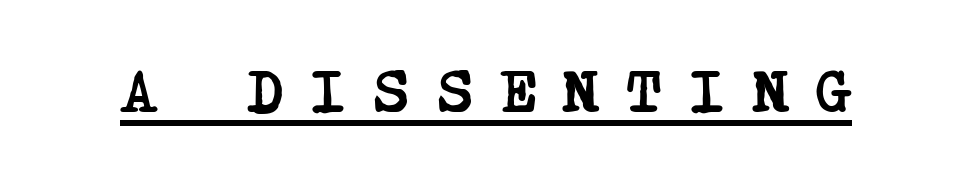
The image shows 61 px semibold, condensed serif type; set unusually wide letter spacing (+0.45 em), underlined; low stroke contrast and a large x-height.
